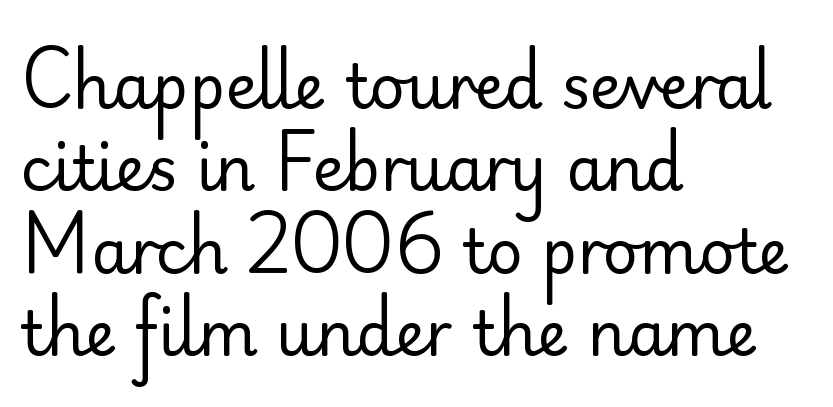
{"serif": "no", "italic": "no", "bold": "no", "weight": "regular", "width": "normal", "stroke_contrast": "low", "x_height": "small", "monospaced": "no", "underline": "no", "align": "left", "line_spacing": "normal", "line_spacing_ratio": 1.35, "letter_spacing": "normal", "letter_spacing_em": 0.0, "glyph_px": 61}
